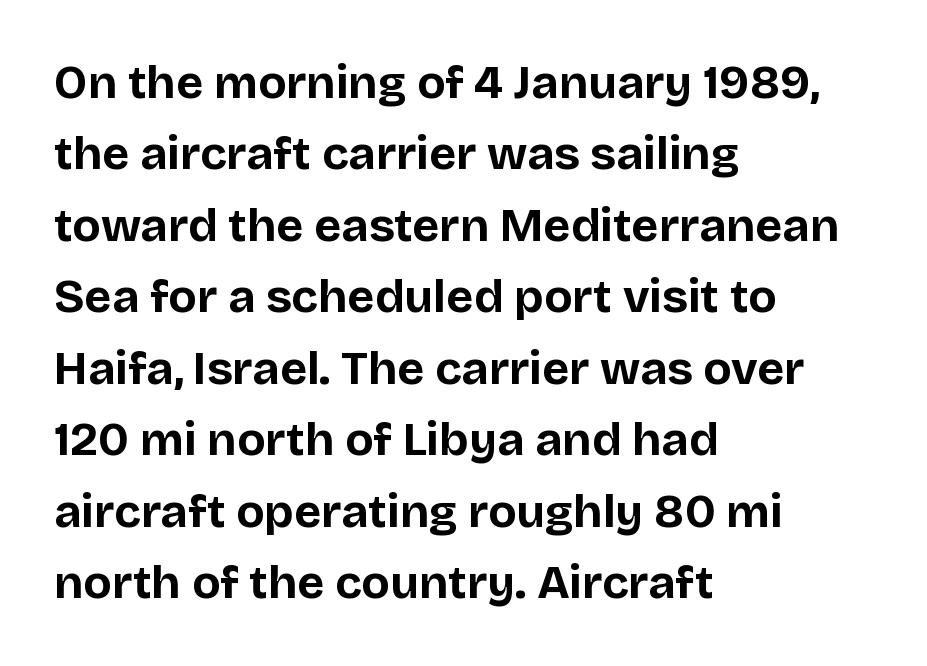
Q: Is the text bold? A: Yes.
Q: Is the text italic (slanted)? A: No, it is upright.
Q: Is the typeface a serif or a sans-serif typeface? A: Sans-serif.
Q: Is the text underlined? A: No.
Q: How is the paragraph aligned? A: Left-aligned.
Q: Is the spacing between letters normal or unusually wide? A: Normal.
Q: Is the spacing between lines tight, normal or loose? A: Normal.
Q: Width (condensed, normal, or wide)? A: Normal.
Q: Stroke contrast? A: Low.
Q: x-height? A: Large.
Q: Monospaced? A: No.
